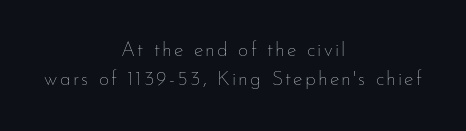
{"italic": "no", "bold": "no", "underline": "no", "align": "center", "line_spacing": "normal", "line_spacing_ratio": 1.44, "glyph_px": 20}
